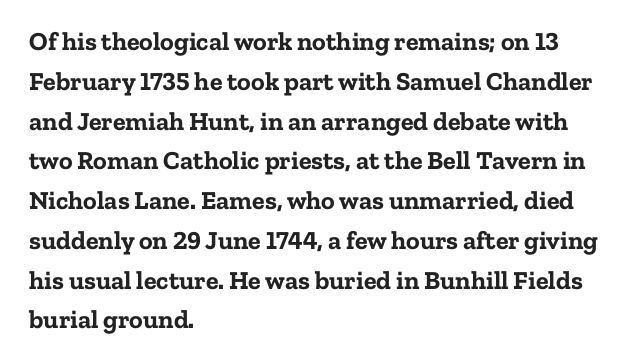
{"italic": "no", "bold": "yes", "underline": "no", "align": "left", "line_spacing": "normal", "line_spacing_ratio": 1.53, "letter_spacing": "normal", "letter_spacing_em": 0.0, "glyph_px": 26}
